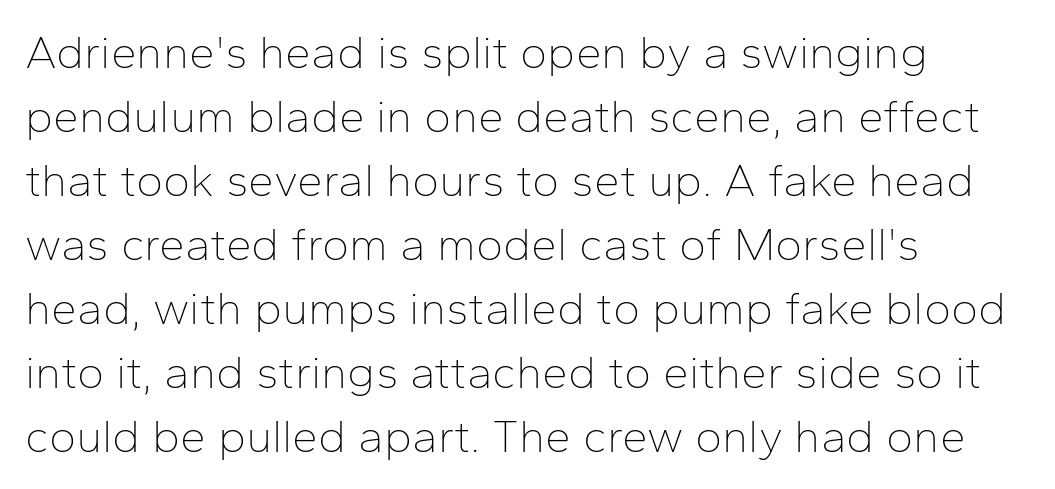
The image shows 46 px thin sans-serif type, upright; set left-aligned, normal line spacing (1.39x), normal letter spacing, not underlined; low stroke contrast and a medium x-height.
